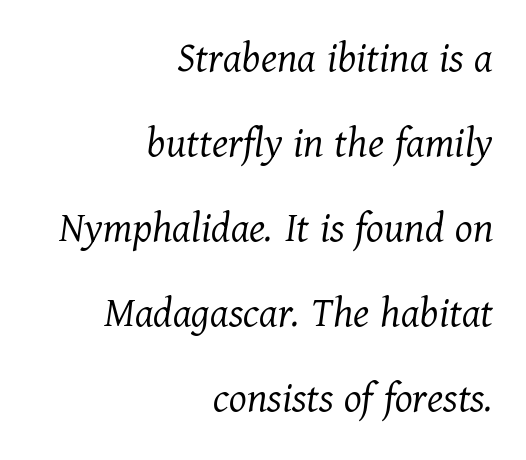
Q: Is the text bold? A: No.
Q: Is the text italic (slanted)? A: Yes, it leans right by about 11 degrees.
Q: Is the typeface a serif or a sans-serif typeface? A: Serif.
Q: Is the text underlined? A: No.
Q: How is the paragraph aligned? A: Right-aligned.
Q: Is the spacing between letters normal or unusually wide? A: Normal.
Q: Width (condensed, normal, or wide)? A: Normal.
Q: Stroke contrast? A: Medium.
Q: x-height? A: Medium.
Q: Monospaced? A: No.
